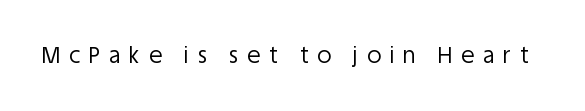
Q: Is the text bold? A: No.
Q: Is the text italic (slanted)? A: No, it is upright.
Q: Is the text underlined? A: No.
Q: Is the spacing between letters normal or unusually wide? A: Unusually wide.
